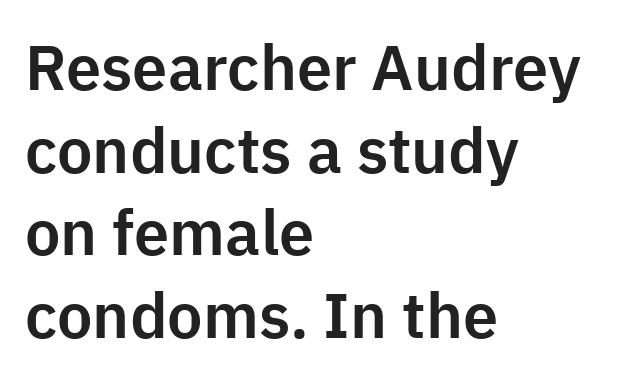
{"serif": "no", "italic": "no", "width": "normal", "stroke_contrast": "low", "x_height": "medium", "monospaced": "no", "underline": "no", "align": "left", "line_spacing": "normal", "line_spacing_ratio": 1.31, "letter_spacing": "normal", "letter_spacing_em": 0.0, "glyph_px": 63}
